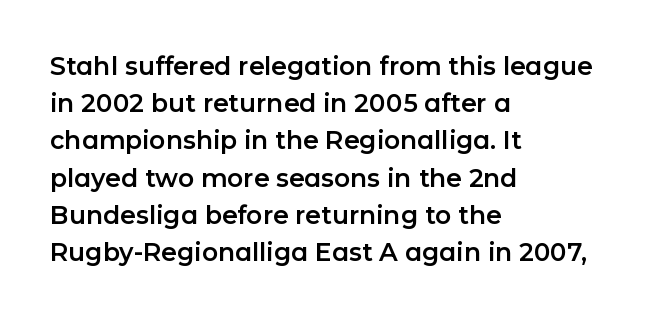
{"italic": "no", "underline": "no", "align": "left", "line_spacing": "normal", "line_spacing_ratio": 1.49, "letter_spacing": "normal", "letter_spacing_em": 0.0, "glyph_px": 25}
